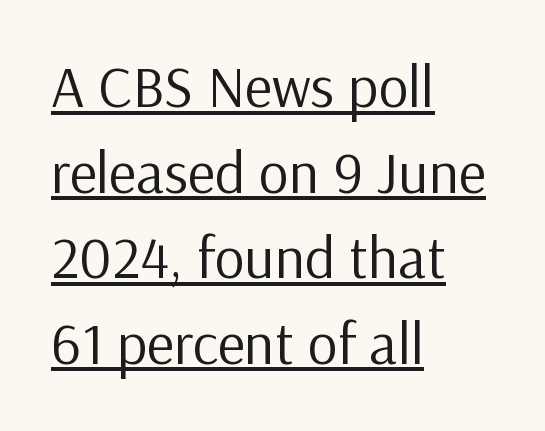
Q: Is the text bold? A: No.
Q: Is the text italic (slanted)? A: No, it is upright.
Q: Is the typeface a serif or a sans-serif typeface? A: Sans-serif.
Q: Is the text underlined? A: Yes.
Q: How is the paragraph aligned? A: Left-aligned.
Q: Is the spacing between letters normal or unusually wide? A: Normal.
Q: Is the spacing between lines tight, normal or loose? A: Normal.
Q: Width (condensed, normal, or wide)? A: Normal.
Q: Stroke contrast? A: Low.
Q: x-height? A: Medium.
Q: Monospaced? A: No.
